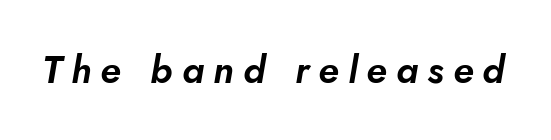
Q: Is the typeface a serif or a sans-serif typeface? A: Sans-serif.
Q: Is the text underlined? A: No.
Q: Is the spacing between letters normal or unusually wide? A: Unusually wide.
Q: Width (condensed, normal, or wide)? A: Normal.
Q: Stroke contrast? A: Low.
Q: x-height? A: Small.
Q: Monospaced? A: No.
